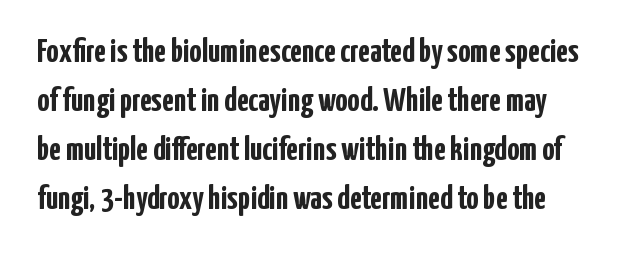
The image shows 34 px semibold, condensed sans-serif type, upright; set normal line spacing (1.44x), normal letter spacing, not underlined; low stroke contrast and a medium x-height.
